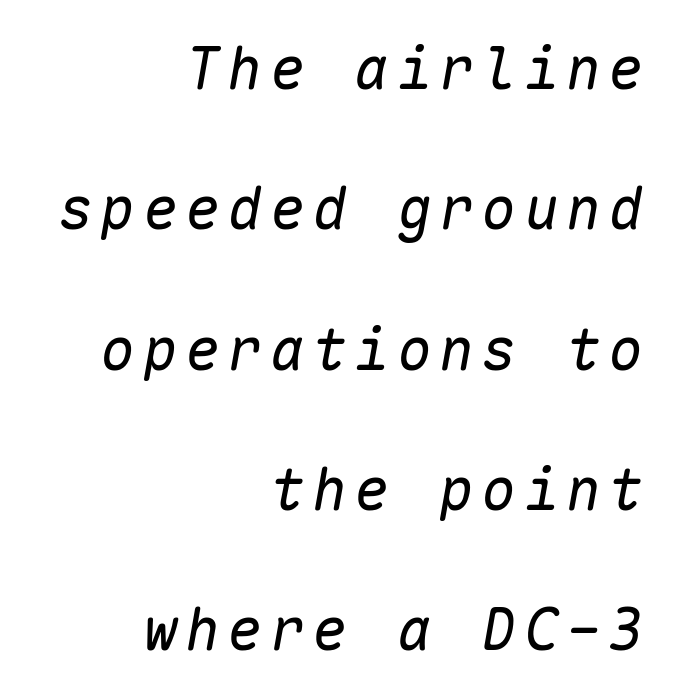
The image shows 58 px regular-weight type, italic (leaning right), monospaced; set right-aligned, loose line spacing (2.42x), not underlined; low stroke contrast and a medium x-height.
